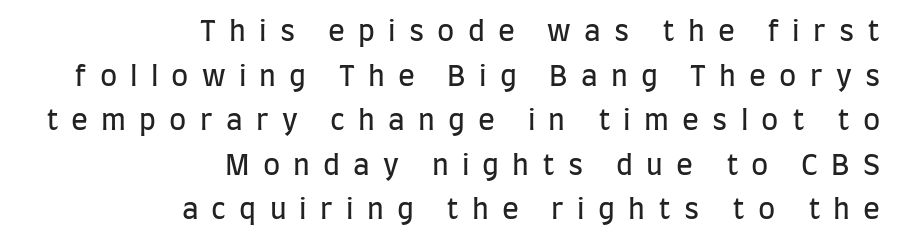
Q: Is the text bold? A: No.
Q: Is the text italic (slanted)? A: No, it is upright.
Q: Is the typeface a serif or a sans-serif typeface? A: Sans-serif.
Q: Is the text underlined? A: No.
Q: How is the paragraph aligned? A: Right-aligned.
Q: Is the spacing between letters normal or unusually wide? A: Unusually wide.
Q: Is the spacing between lines tight, normal or loose? A: Normal.
Q: Width (condensed, normal, or wide)? A: Condensed.
Q: Stroke contrast? A: Low.
Q: x-height? A: Large.
Q: Monospaced? A: No.
